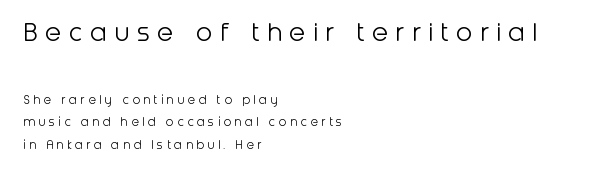
Q: Is the text bold? A: No.
Q: Is the text italic (slanted)? A: No, it is upright.
Q: Is the typeface a serif or a sans-serif typeface? A: Sans-serif.
Q: Is the text underlined? A: No.
Q: How is the paragraph aligned? A: Left-aligned.
Q: Is the spacing between letters normal or unusually wide? A: Unusually wide.
Q: Is the spacing between lines tight, normal or loose? A: Normal.
Q: Which block of text is set in a larger size, the first (top) or the second (bottom)? A: The first (top) one.
Q: Width (condensed, normal, or wide)? A: Normal.
Q: Stroke contrast? A: Low.
Q: x-height? A: Medium.
Q: Monospaced? A: No.
